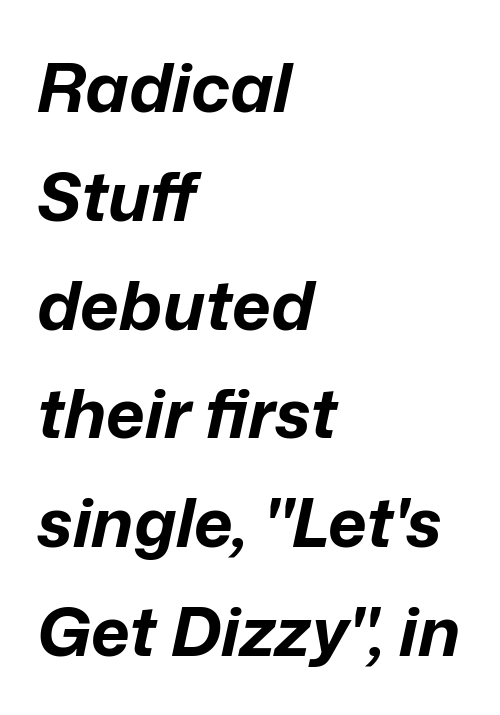
The rendering keeps characters at their native spacing. Look at the stroke-to-counter ratio: heavy, a bold. Letters rest on an invisible, unmarked baseline. What's the leading like? Ordinary, nothing unusual. You could not count columns in this text — the font is proportionally spaced. Observe the lean: these are italic letterforms.
